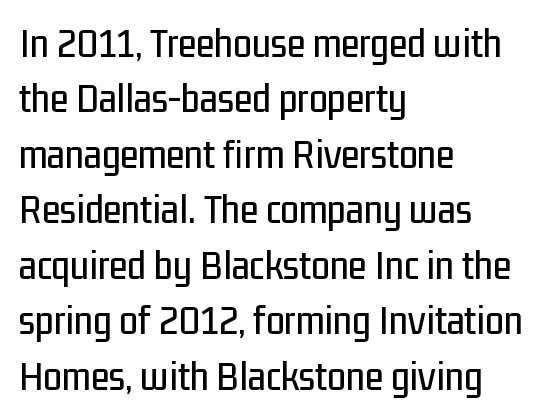
Clear beneath every line of the passage. Upright lettering throughout. Students, observe: this is what conventionally led text looks like. Left-aligned paragraph, ragged on the right. A typesetter would call this proportional, since set widths differ per character.
